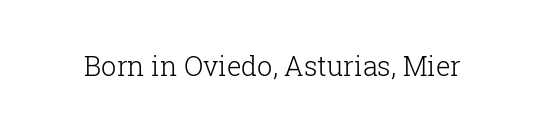
The image shows 27 px text type, upright; set normal letter spacing, not underlined.
